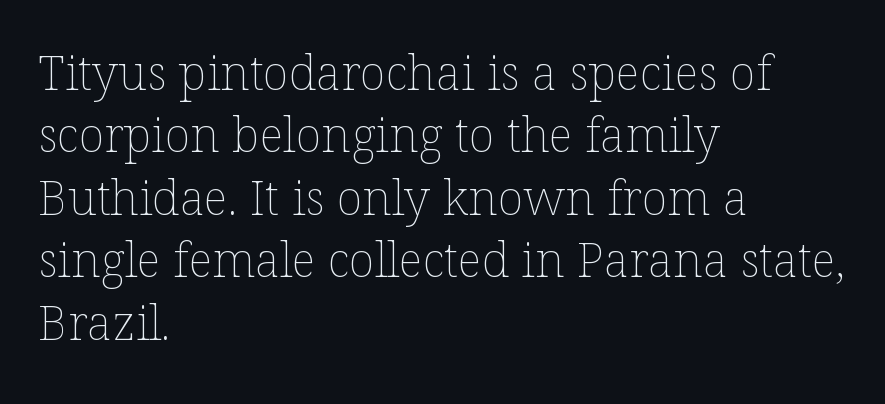
{"italic": "no", "bold": "no", "weight": "thin", "width": "normal", "stroke_contrast": "low", "x_height": "medium", "monospaced": "no", "underline": "no", "align": "left", "line_spacing": "normal", "line_spacing_ratio": 1.3, "letter_spacing": "normal", "letter_spacing_em": 0.0, "glyph_px": 48}
